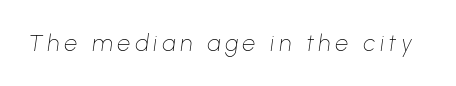
Q: Is the text bold? A: No.
Q: Is the text italic (slanted)? A: Yes, it leans right by about 8 degrees.
Q: Is the text underlined? A: No.
Q: Is the spacing between letters normal or unusually wide? A: Unusually wide.
